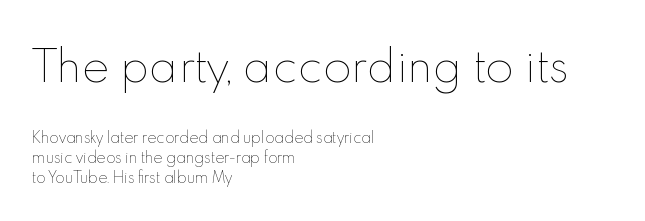
Q: Is the text bold? A: No.
Q: Is the text italic (slanted)? A: No, it is upright.
Q: Is the text underlined? A: No.
Q: How is the paragraph aligned? A: Left-aligned.
Q: Is the spacing between letters normal or unusually wide? A: Normal.
Q: Is the spacing between lines tight, normal or loose? A: Normal.
Q: Which block of text is set in a larger size, the first (top) or the second (bottom)? A: The first (top) one.
Q: Width (condensed, normal, or wide)? A: Normal.
Q: x-height? A: Small.
Q: Monospaced? A: No.
